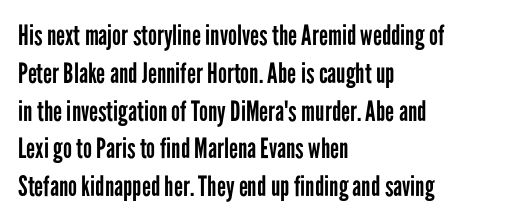
Q: Is the text bold? A: No.
Q: Is the text italic (slanted)? A: No, it is upright.
Q: Is the typeface a serif or a sans-serif typeface? A: Sans-serif.
Q: Is the text underlined? A: No.
Q: How is the paragraph aligned? A: Left-aligned.
Q: Is the spacing between letters normal or unusually wide? A: Normal.
Q: Is the spacing between lines tight, normal or loose? A: Normal.
Q: Width (condensed, normal, or wide)? A: Condensed.
Q: Stroke contrast? A: Low.
Q: x-height? A: Medium.
Q: Monospaced? A: No.
